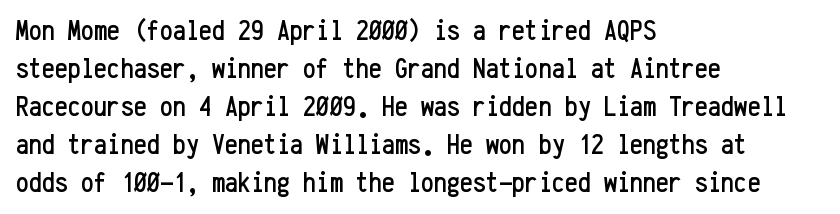
Plain, unruled lines of type. Line beginnings align vertically; line endings do not. Is this a sans? Yes — the strokes have no serifs. The face used here is rendered with its standard letterfit. Successive baselines arrive at the customary interval.
